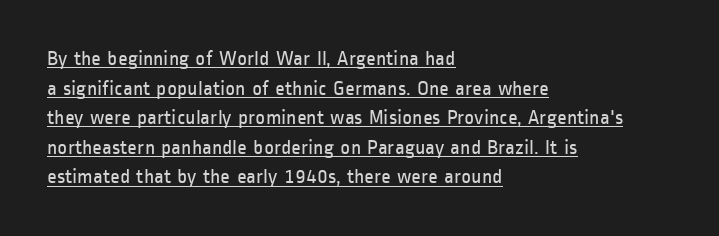
Glyph-to-glyph distance matches everyday printed text. Unbolded letterforms with no extra heft. This is underlined copy, the kind a proofreader might mark for attention. The axis of the letterforms is exactly vertical. Regarding leading, the lines here are spaced in the standard way.
